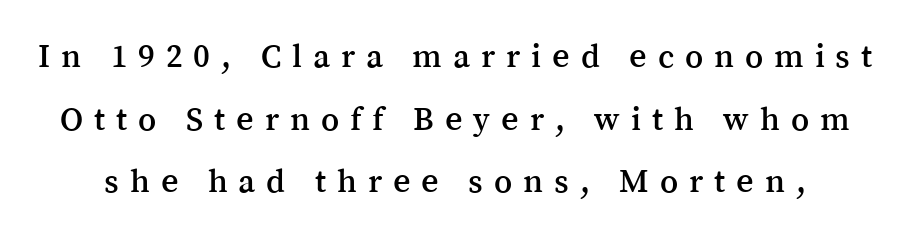
The image shows 34 px serif type, upright; set line spacing 1.84x, unusually wide letter spacing (+0.32 em), not underlined; medium stroke contrast and a medium x-height.
